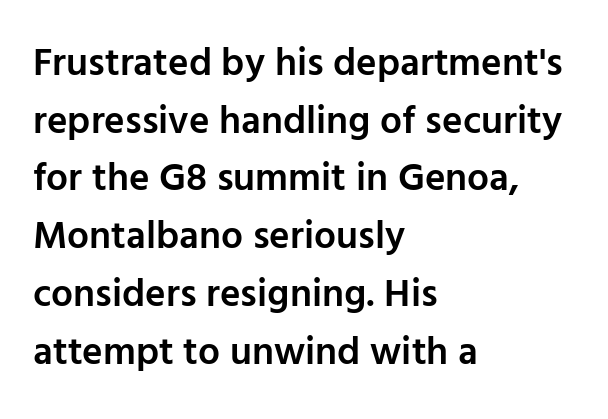
{"serif": "no", "italic": "no", "bold": "semi", "weight": "semibold", "width": "normal", "stroke_contrast": "low", "x_height": "medium", "monospaced": "no", "underline": "no", "align": "left", "line_spacing": "normal", "line_spacing_ratio": 1.48, "letter_spacing": "normal", "letter_spacing_em": 0.0, "glyph_px": 39}
